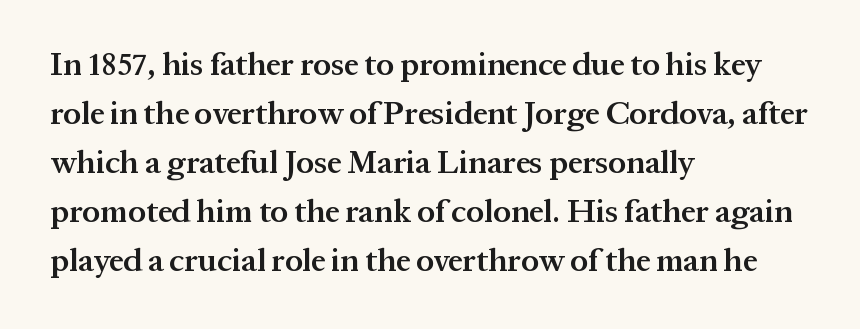
{"serif": "yes", "italic": "no", "bold": "semi", "weight": "semibold", "width": "normal", "stroke_contrast": "medium", "x_height": "medium", "monospaced": "no", "underline": "no", "align": "left", "line_spacing": "normal", "line_spacing_ratio": 1.53, "letter_spacing": "normal", "letter_spacing_em": 0.0, "glyph_px": 32}
